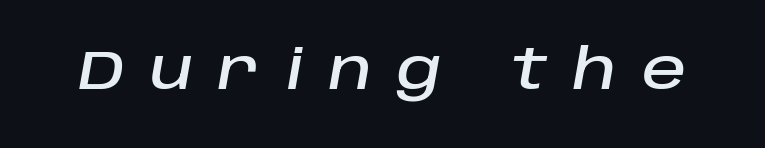
Q: Is the text italic (slanted)? A: Yes, it leans right by about 10 degrees.
Q: Is the text underlined? A: No.
Q: Is the spacing between letters normal or unusually wide? A: Unusually wide.
Q: Width (condensed, normal, or wide)? A: Normal.
Q: Stroke contrast? A: Low.
Q: x-height? A: Large.
Q: Monospaced? A: No.
